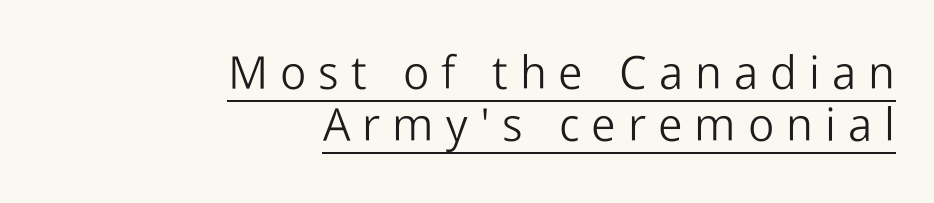
The image shows 46 px light sans-serif type, upright; set right-aligned, tight line spacing (1.13x), unusually wide letter spacing (+0.26 em), underlined; low stroke contrast and a medium x-height.
